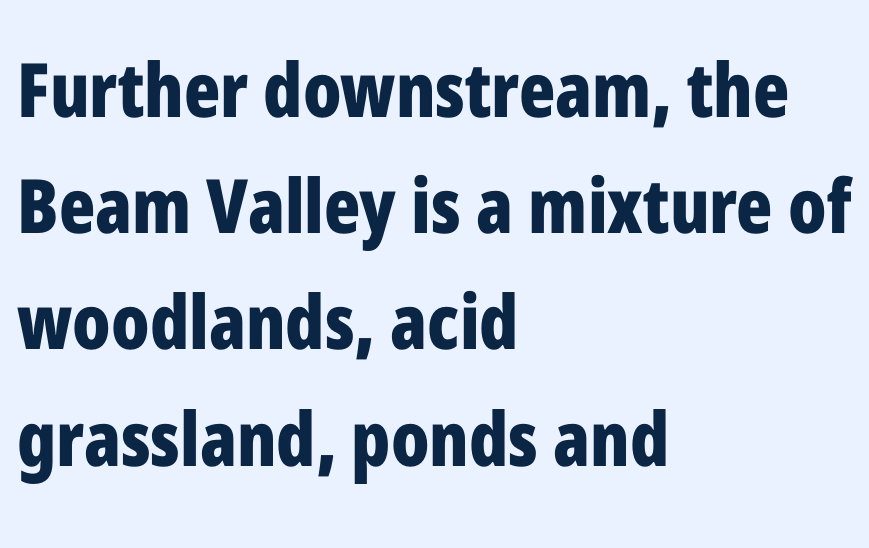
The image shows 75 px bold, condensed sans-serif type, upright; set left-aligned, normal line spacing (1.55x), normal letter spacing, not underlined; low stroke contrast and a medium x-height.
